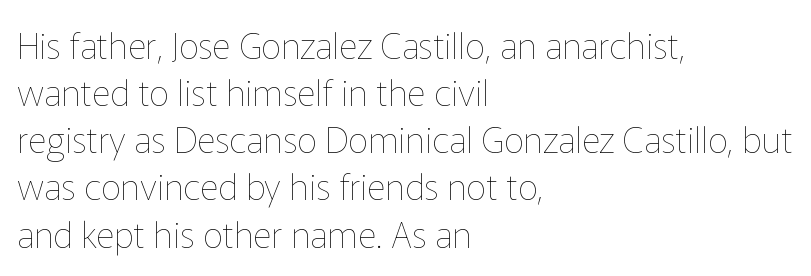
Looks like regular typesetting: each glyph gets only the width it needs. Line beginnings align vertically; line endings do not. Underline: absent. The horizontal fit of the characters is conventional and even. The typeface has the unassuming heft of standard copy or less. Posture: vertical.
